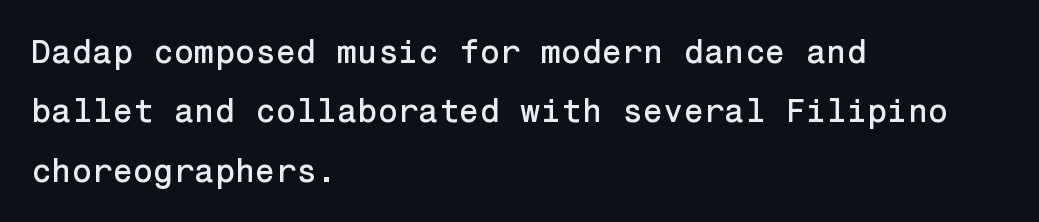
Q: Is the text italic (slanted)? A: No, it is upright.
Q: Is the typeface a serif or a sans-serif typeface? A: Sans-serif.
Q: Is the text underlined? A: No.
Q: How is the paragraph aligned? A: Left-aligned.
Q: Is the spacing between letters normal or unusually wide? A: Normal.
Q: Width (condensed, normal, or wide)? A: Normal.
Q: Stroke contrast? A: Low.
Q: x-height? A: Medium.
